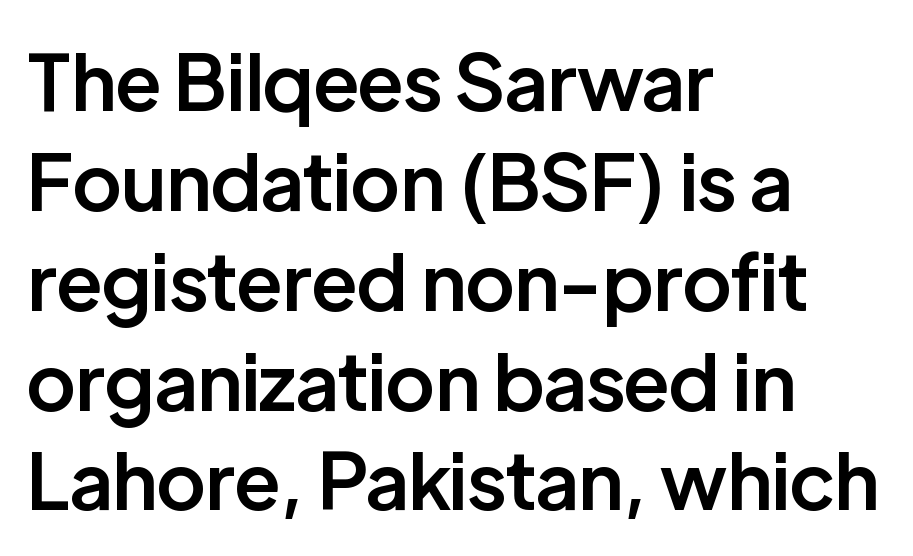
Q: Is the text bold? A: Semi-bold.
Q: Is the text italic (slanted)? A: No, it is upright.
Q: Is the typeface a serif or a sans-serif typeface? A: Sans-serif.
Q: Is the text underlined? A: No.
Q: How is the paragraph aligned? A: Left-aligned.
Q: Is the spacing between letters normal or unusually wide? A: Normal.
Q: Is the spacing between lines tight, normal or loose? A: Normal.
Q: Width (condensed, normal, or wide)? A: Normal.
Q: Stroke contrast? A: Low.
Q: x-height? A: Medium.
Q: Monospaced? A: No.
